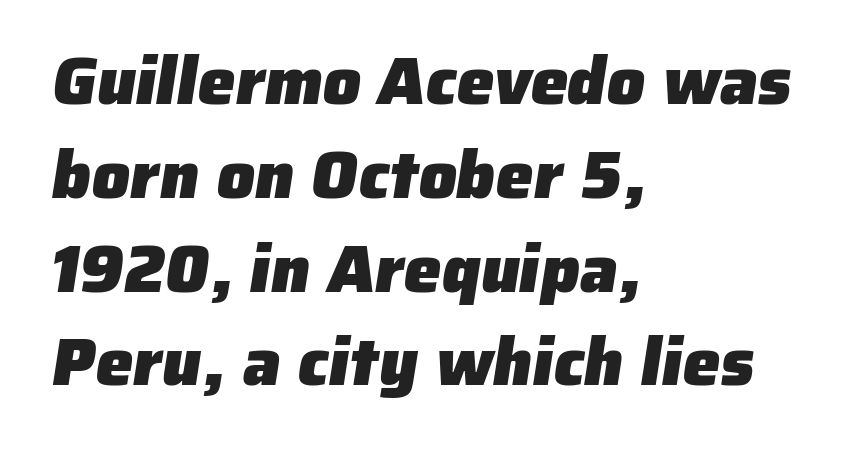
The image shows 67 px heavy sans-serif type; set left-aligned, normal line spacing (1.4x), normal letter spacing, not underlined; low stroke contrast and a medium x-height.
